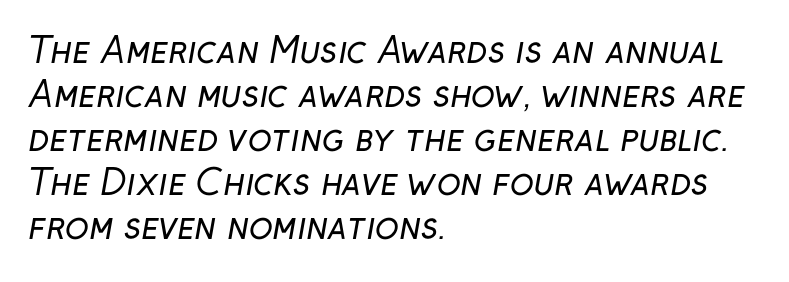
Horizontal bands of white between lines are of average thickness. Typeset ragged right — the left edge is the straight one. You could not count columns in this text — the font is proportionally spaced. The strokes carry an ordinary text weight at most. What kind of face is this? One without serifs — a sans.
